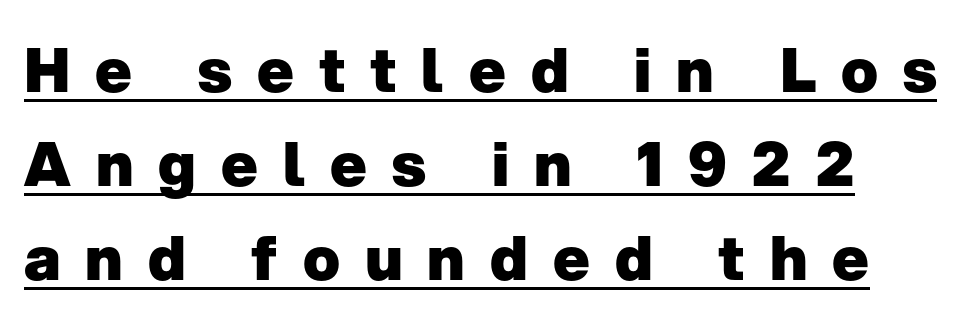
What stands out about the letter spacing? Its width — letters are far apart. The glyphs have the mass of a bold cut. The face used here is proportionally spaced, like ordinary book or web type. Check the space under the baseline: a stroke is drawn there.
